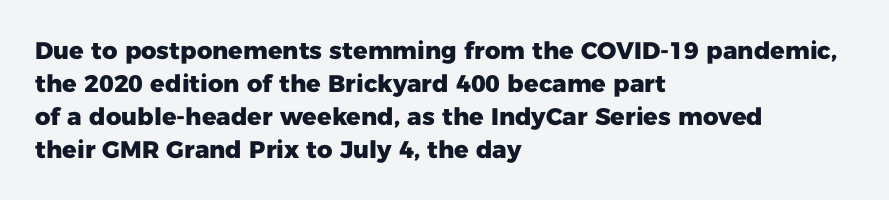
The tracking reads as untouched default to a designer's eye. Check the space under the baseline: it is left empty. The letters stand straight up with perfectly vertical stems. Each line starts at the same left margin while the right side varies. Weight check: bold — yes, fully. These lines sit exactly where default settings would place them.
